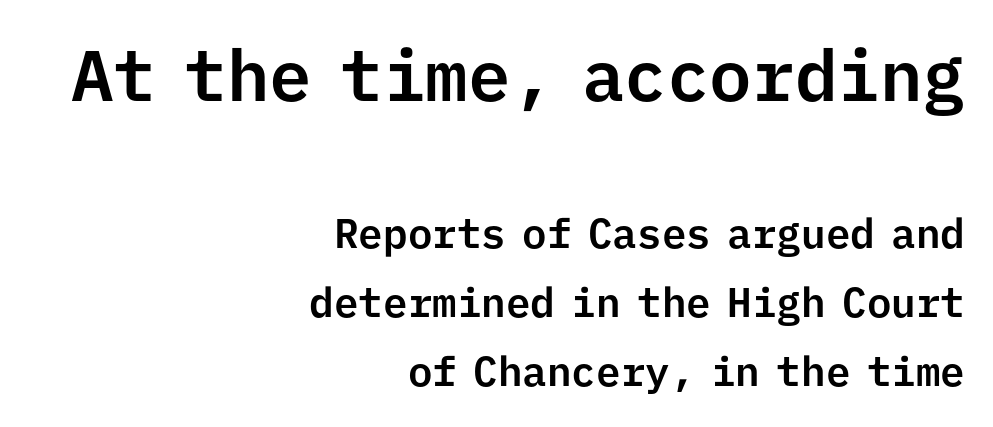
{"serif": "no", "italic": "no", "width": "normal", "stroke_contrast": "low", "x_height": "medium", "monospaced": "yes", "underline": "no", "align": "right", "line_spacing": "normal", "line_spacing_ratio": 1.69, "letter_spacing": "normal", "letter_spacing_em": 0.0, "larger_block": "first", "size_ratio": 1.73, "glyph_px": 71}
